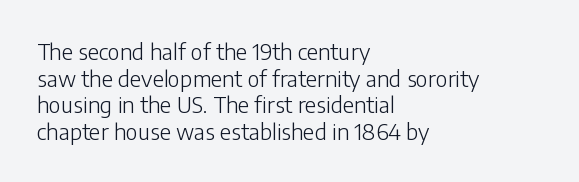
The image shows 22 px text type, upright; set left-aligned, line spacing 1.21x, normal letter spacing, not underlined.
